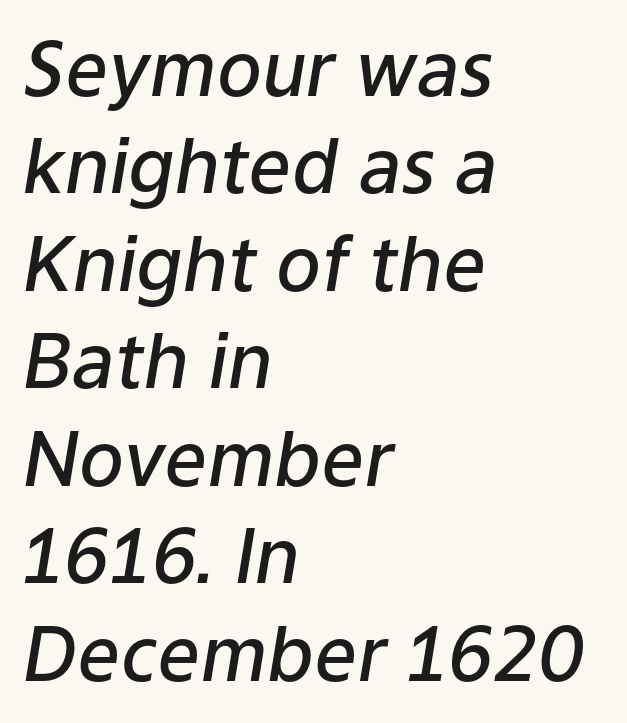
The image shows 75 px semibold type, italic (leaning right); set left-aligned, normal line spacing (1.3x), normal letter spacing, not underlined; low stroke contrast and a medium x-height.
